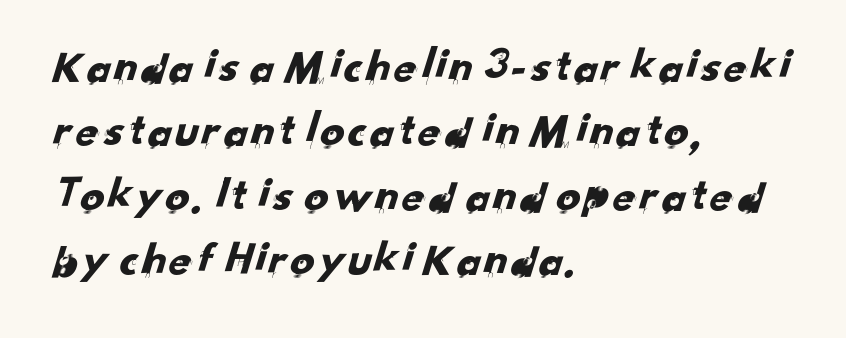
The image shows 48 px sans-serif type; set left-aligned, normal line spacing (1.34x), normal letter spacing, not underlined; low stroke contrast and a small x-height.
